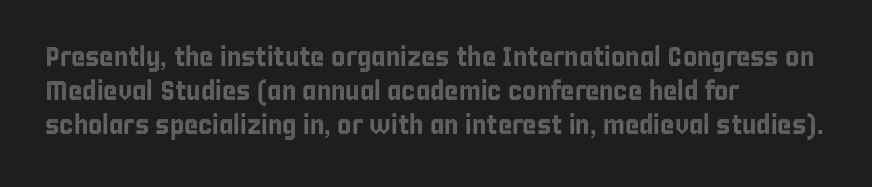
The image shows 27 px text type, upright; set left-aligned, normal line spacing (1.26x), normal letter spacing, not underlined.
